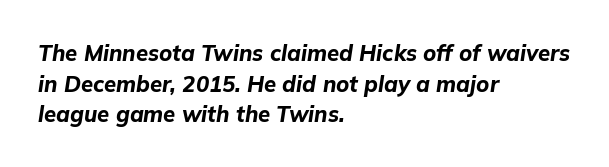
Leading: standard. Nothing unusual about the tracking: characters are spaced as the font intends. Horizontal alignment here is leftward, the default for most running prose. Nobody drew a line under any word here. The rendering uses a bold face; every stroke is thick and dark. You can tell it's italic because the verticals aren't actually vertical.
